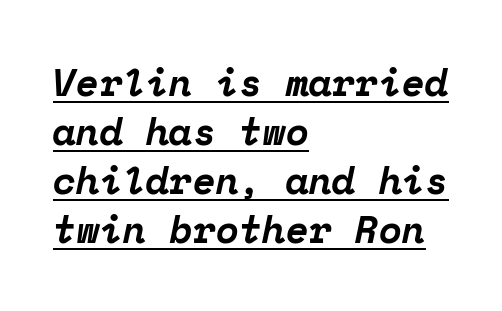
Q: Is the text bold? A: Yes.
Q: Is the text italic (slanted)? A: Yes, it leans right by about 12 degrees.
Q: Is the typeface a serif or a sans-serif typeface? A: Serif.
Q: Is the text underlined? A: Yes.
Q: How is the paragraph aligned? A: Left-aligned.
Q: Is the spacing between letters normal or unusually wide? A: Normal.
Q: Is the spacing between lines tight, normal or loose? A: Normal.
Q: Width (condensed, normal, or wide)? A: Normal.
Q: Stroke contrast? A: Low.
Q: x-height? A: Medium.
Q: Monospaced? A: Yes.
